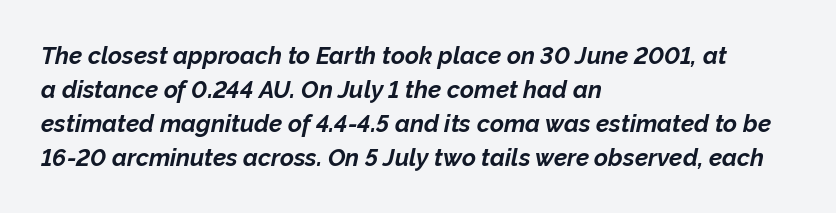
Each row of text sits above clean, open space. Characters are canted at an angle relative to the baseline's perpendicular. Every letter is thick-stroked: bold, no question. This sample keeps an unexceptional amount of space between lines.
